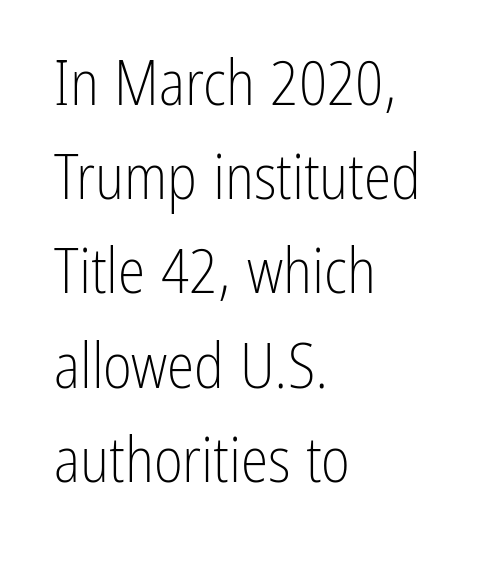
Q: Is the text bold? A: No.
Q: Is the text italic (slanted)? A: No, it is upright.
Q: Is the typeface a serif or a sans-serif typeface? A: Sans-serif.
Q: Is the text underlined? A: No.
Q: How is the paragraph aligned? A: Left-aligned.
Q: Is the spacing between letters normal or unusually wide? A: Normal.
Q: Is the spacing between lines tight, normal or loose? A: Normal.
Q: Width (condensed, normal, or wide)? A: Condensed.
Q: Stroke contrast? A: Low.
Q: x-height? A: Medium.
Q: Monospaced? A: No.
